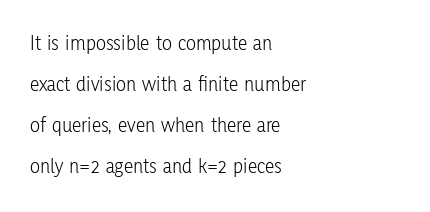
Think standard paragraph weight, or any step lighter than that. Tracking value appears to be zero — textbook default spacing. Successive baselines arrive slowly, with a big drop between each. The compositor pushed each line to the left boundary. The zone under the glyphs is completely vacant. These lines were composed using upright roman letters.
